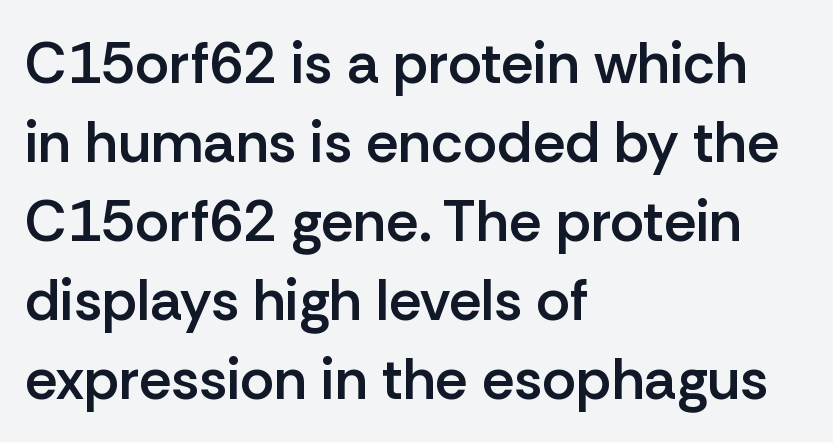
The image shows 58 px semibold sans-serif type, upright; set left-aligned, normal line spacing (1.36x), normal letter spacing, not underlined; low stroke contrast and a medium x-height.
